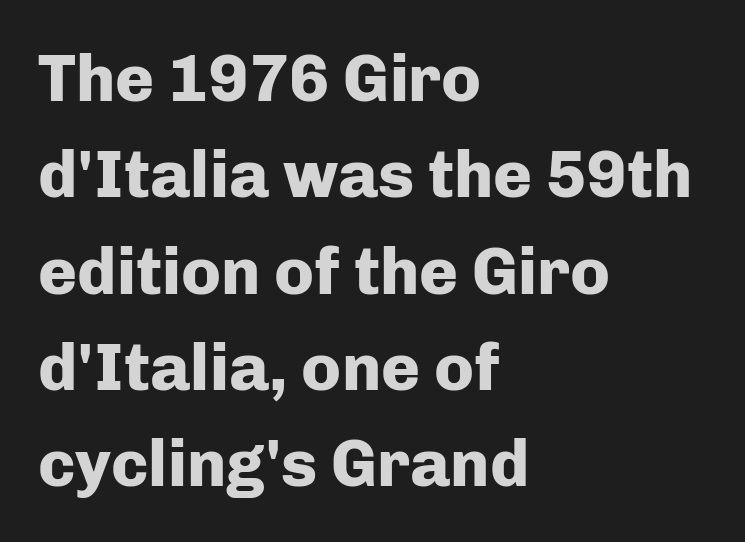
The glyphs have the mass of a bold cut. Leading matches the norm, producing a regular column. Only glyphs here, with clear space below each row. The paragraph shown leans on its left margin. Typographically, this falls in the sans-serif category. Looks like regular typesetting: each glyph gets only the width it needs.
